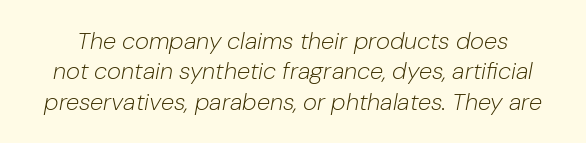
Q: Is the text bold? A: No.
Q: Is the text italic (slanted)? A: Yes, it leans right by about 10 degrees.
Q: Is the text underlined? A: No.
Q: Is the spacing between letters normal or unusually wide? A: Normal.
Q: Is the spacing between lines tight, normal or loose? A: Normal.
